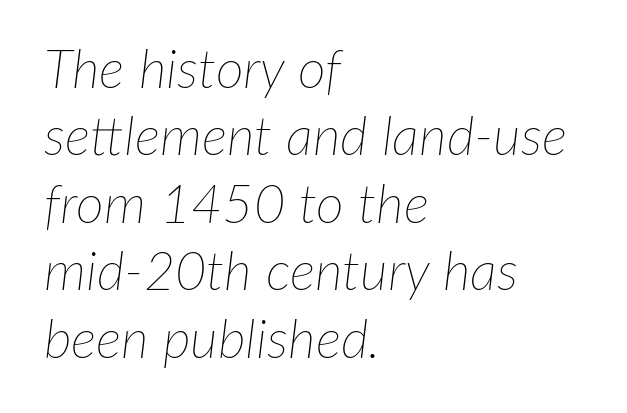
The face used here is proportionally spaced, like ordinary book or web type. The text carries the slant typical of an italic or oblique font. Quick note: underline off. Summary of vertical rhythm: regular, with standard interline spacing. Line starts are locked; line ends wander. No extra tracking has been applied to these lines.
